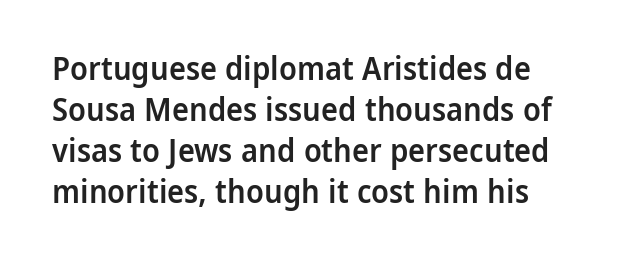
The image shows 32 px semibold sans-serif type, upright; set normal line spacing (1.28x), normal letter spacing, not underlined; low stroke contrast and a medium x-height.
